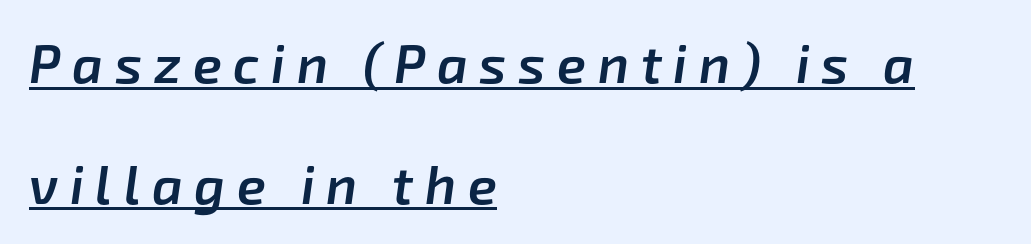
Q: Is the text bold? A: Semi-bold.
Q: Is the text italic (slanted)? A: Yes, it leans right by about 8 degrees.
Q: Is the text underlined? A: Yes.
Q: How is the paragraph aligned? A: Left-aligned.
Q: Is the spacing between letters normal or unusually wide? A: Unusually wide.
Q: Is the spacing between lines tight, normal or loose? A: Loose.
Q: Width (condensed, normal, or wide)? A: Normal.
Q: Stroke contrast? A: Low.
Q: x-height? A: Medium.
Q: Monospaced? A: No.
